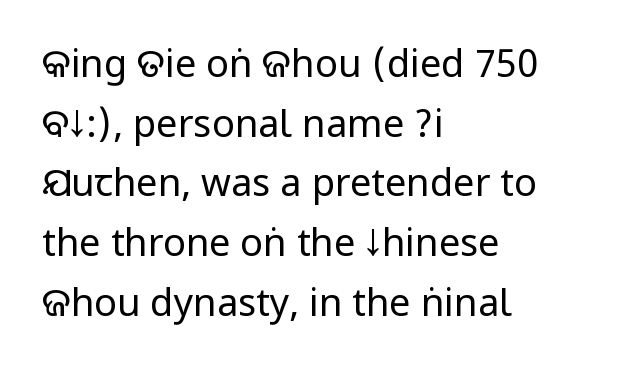
The lettering holds an erect, upright posture throughout. Quick note: interline space is typical. Alignment: flush left. The passage shown is typeset with a sans-serif family. Weight: regular or lighter.
